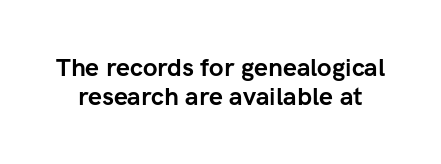
Every character sits straight up, as roman type does. Clear beneath every line of the passage. The face used here has the dense, thick strokes of a bold. The letterforms sit shoulder to shoulder at normal distance.
